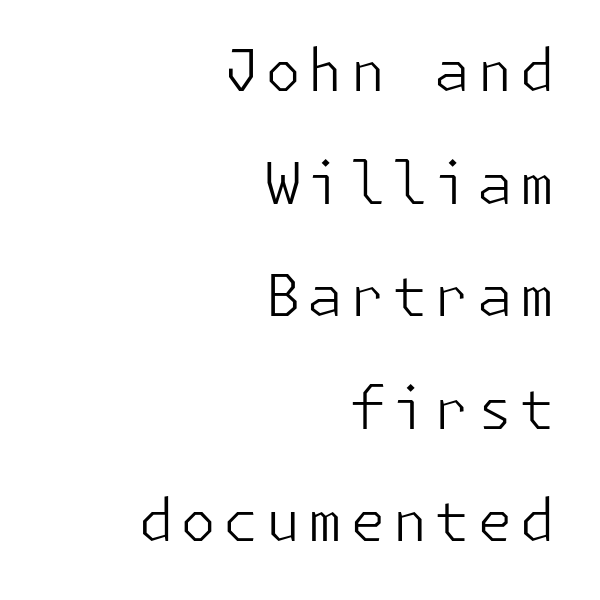
A flush-right, rag-left setting is used for this passage. The typeface has the unassuming heft of standard copy or less. Letters rest on an invisible, unmarked baseline. Baseline-to-baseline distance is far greater than the letter height. Designer's note — italics off, roman on.
